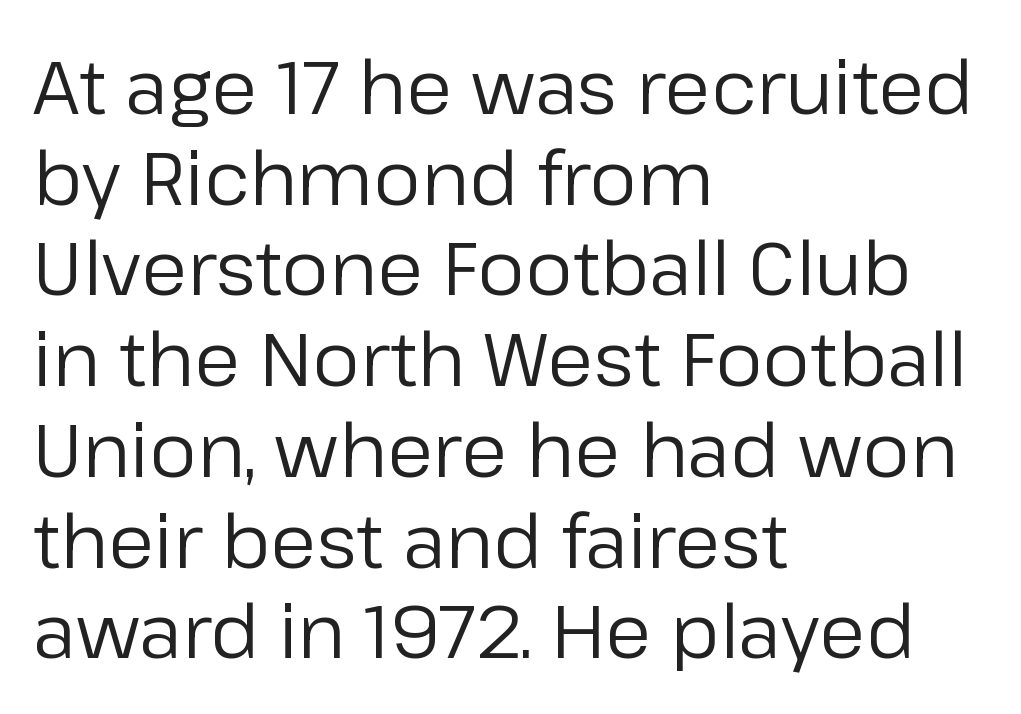
Q: Is the text bold? A: No.
Q: Is the text italic (slanted)? A: No, it is upright.
Q: Is the typeface a serif or a sans-serif typeface? A: Sans-serif.
Q: Is the text underlined? A: No.
Q: How is the paragraph aligned? A: Left-aligned.
Q: Is the spacing between letters normal or unusually wide? A: Normal.
Q: Width (condensed, normal, or wide)? A: Normal.
Q: Stroke contrast? A: Low.
Q: x-height? A: Medium.
Q: Monospaced? A: No.
